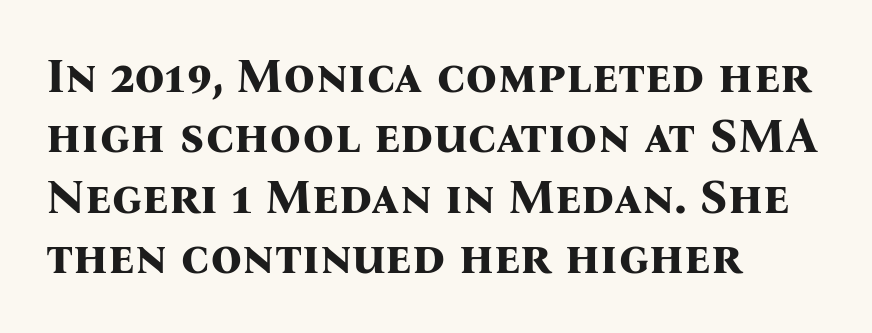
Q: Is the text bold? A: Yes.
Q: Is the text italic (slanted)? A: No, it is upright.
Q: Is the typeface a serif or a sans-serif typeface? A: Serif.
Q: Is the text underlined? A: No.
Q: How is the paragraph aligned? A: Left-aligned.
Q: Is the spacing between letters normal or unusually wide? A: Normal.
Q: Width (condensed, normal, or wide)? A: Normal.
Q: Stroke contrast? A: Medium.
Q: x-height? A: Medium.
Q: Monospaced? A: No.
